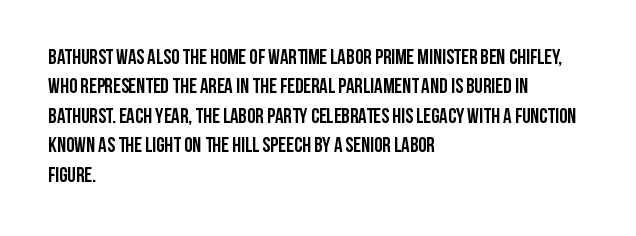
Q: Is the text bold? A: Yes.
Q: Is the text italic (slanted)? A: No, it is upright.
Q: Is the text underlined? A: No.
Q: How is the paragraph aligned? A: Left-aligned.
Q: Is the spacing between letters normal or unusually wide? A: Normal.
Q: Is the spacing between lines tight, normal or loose? A: Normal.
